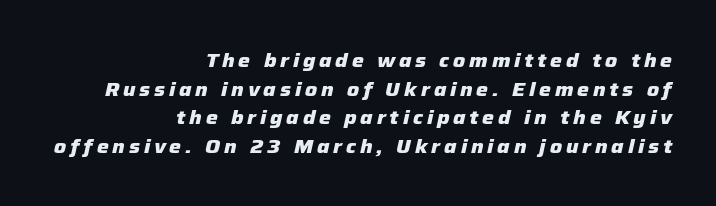
Q: Is the text bold? A: Yes.
Q: Is the text italic (slanted)? A: Yes, it leans right by about 12 degrees.
Q: Is the text underlined? A: No.
Q: How is the paragraph aligned? A: Right-aligned.
Q: Is the spacing between lines tight, normal or loose? A: Normal.
